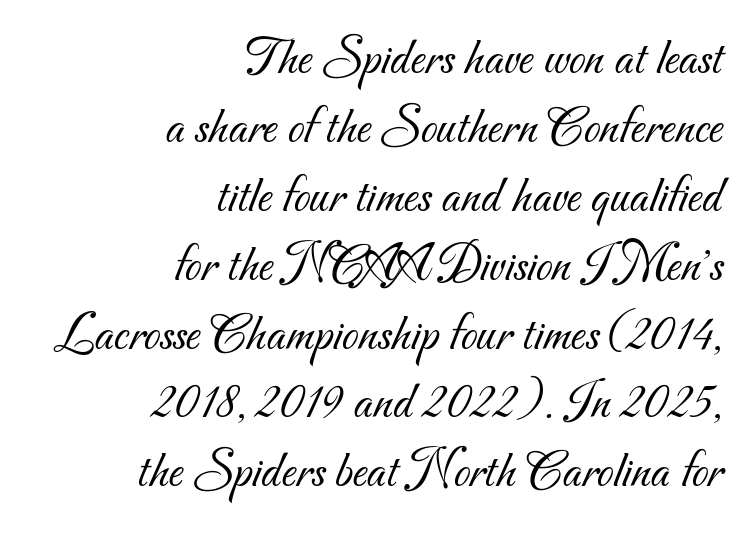
The words here are not underlined. The face looks like a standard text weight, possibly lighter. No extra tracking has been applied to these lines. Summary of vertical rhythm: regular, with standard interline spacing. Note: no serifs on the glyphs.
